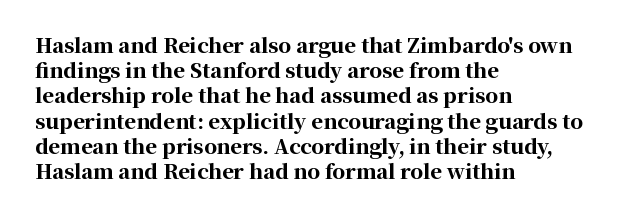
The image shows 20 px bold type, upright; set left-aligned, normal line spacing (1.26x), normal letter spacing, not underlined.
